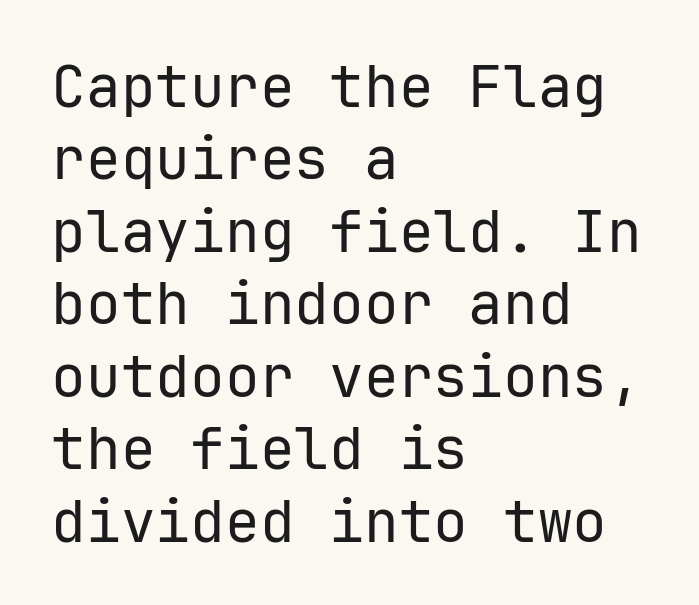
{"serif": "no", "italic": "no", "bold": "no", "weight": "regular", "width": "normal", "stroke_contrast": "low", "x_height": "medium", "underline": "no", "align": "left", "line_spacing": "normal", "line_spacing_ratio": 1.25, "letter_spacing": "normal", "letter_spacing_em": 0.0, "glyph_px": 58}
